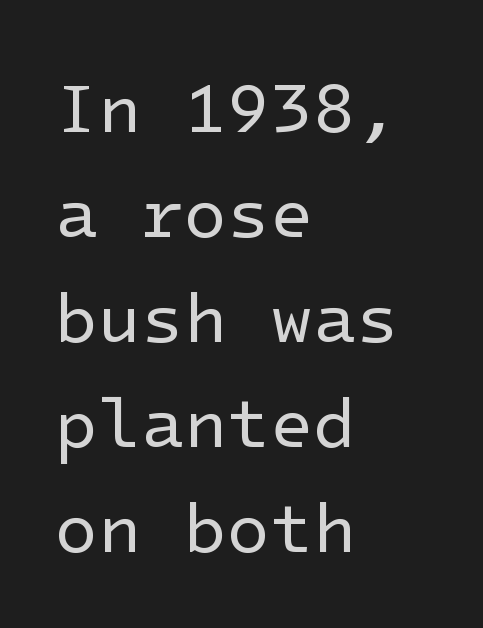
Q: Is the text bold? A: No.
Q: Is the text italic (slanted)? A: No, it is upright.
Q: Is the typeface a serif or a sans-serif typeface? A: Sans-serif.
Q: Is the text underlined? A: No.
Q: How is the paragraph aligned? A: Left-aligned.
Q: Is the spacing between letters normal or unusually wide? A: Normal.
Q: Is the spacing between lines tight, normal or loose? A: Normal.
Q: Width (condensed, normal, or wide)? A: Normal.
Q: Stroke contrast? A: Low.
Q: x-height? A: Medium.
